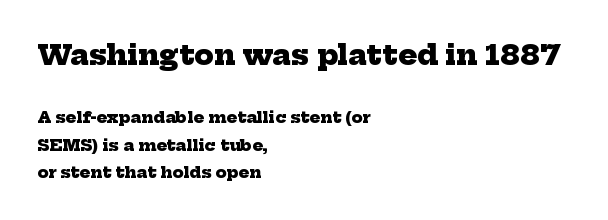
Q: Is the text bold? A: Yes.
Q: Is the typeface a serif or a sans-serif typeface? A: Serif.
Q: Is the text underlined? A: No.
Q: How is the paragraph aligned? A: Left-aligned.
Q: Is the spacing between letters normal or unusually wide? A: Normal.
Q: Which block of text is set in a larger size, the first (top) or the second (bottom)? A: The first (top) one.
Q: Width (condensed, normal, or wide)? A: Normal.
Q: Stroke contrast? A: Low.
Q: x-height? A: Medium.
Q: Monospaced? A: No.
